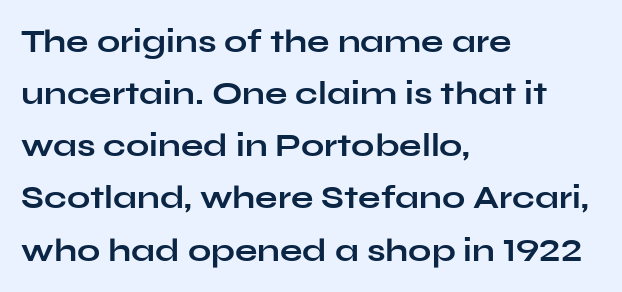
{"serif": "no", "italic": "no", "bold": "yes", "weight": "bold", "width": "wide", "stroke_contrast": "low", "x_height": "medium", "monospaced": "no", "underline": "no", "align": "left", "line_spacing": "normal", "line_spacing_ratio": 1.58, "letter_spacing": "normal", "letter_spacing_em": 0.0, "glyph_px": 33}
